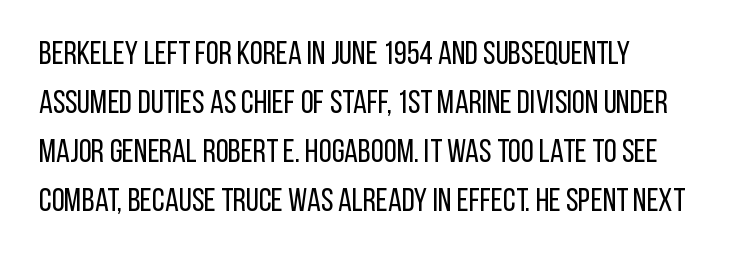
Q: Is the text bold? A: No.
Q: Is the text italic (slanted)? A: No, it is upright.
Q: Is the typeface a serif or a sans-serif typeface? A: Sans-serif.
Q: Is the text underlined? A: No.
Q: How is the paragraph aligned? A: Left-aligned.
Q: Is the spacing between letters normal or unusually wide? A: Normal.
Q: Is the spacing between lines tight, normal or loose? A: Normal.
Q: Width (condensed, normal, or wide)? A: Condensed.
Q: Stroke contrast? A: Low.
Q: x-height? A: Large.
Q: Monospaced? A: No.
